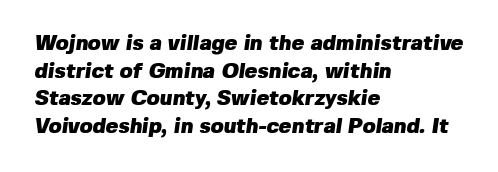
The image shows 21 px bold type; set left-aligned, normal line spacing (1.31x), normal letter spacing, not underlined.
